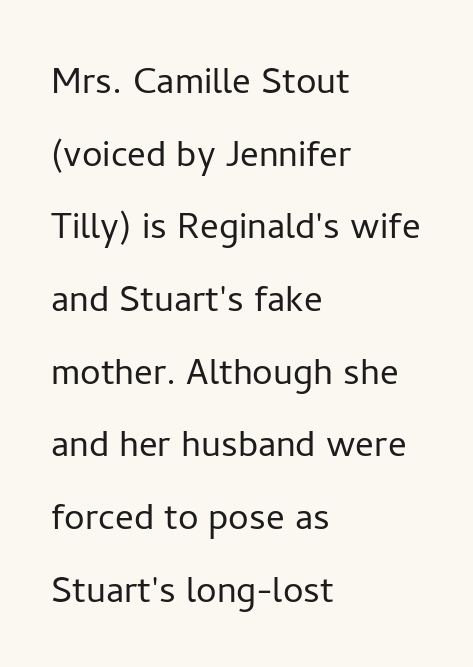
The image shows 46 px light sans-serif type, upright; set left-aligned, normal line spacing (1.58x), normal letter spacing, not underlined; low stroke contrast and a medium x-height.
